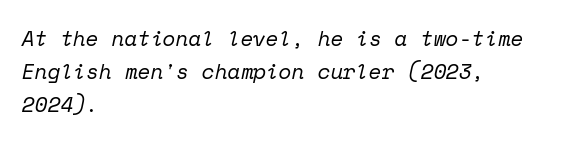
{"italic": "yes", "lean": "right", "slant_degrees": 12, "bold": "no", "underline": "no", "align": "left", "line_spacing": "normal", "line_spacing_ratio": 1.56, "letter_spacing": "normal", "letter_spacing_em": 0.0, "glyph_px": 21}
